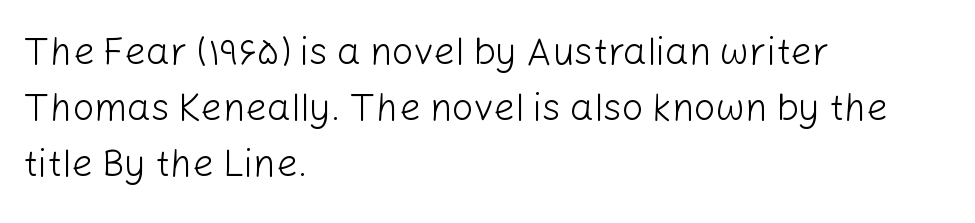
Q: Is the text bold? A: No.
Q: Is the text italic (slanted)? A: No, it is upright.
Q: Is the typeface a serif or a sans-serif typeface? A: Sans-serif.
Q: Is the text underlined? A: No.
Q: How is the paragraph aligned? A: Left-aligned.
Q: Is the spacing between letters normal or unusually wide? A: Normal.
Q: Is the spacing between lines tight, normal or loose? A: Normal.
Q: Width (condensed, normal, or wide)? A: Normal.
Q: Stroke contrast? A: Low.
Q: x-height? A: Medium.
Q: Monospaced? A: No.
